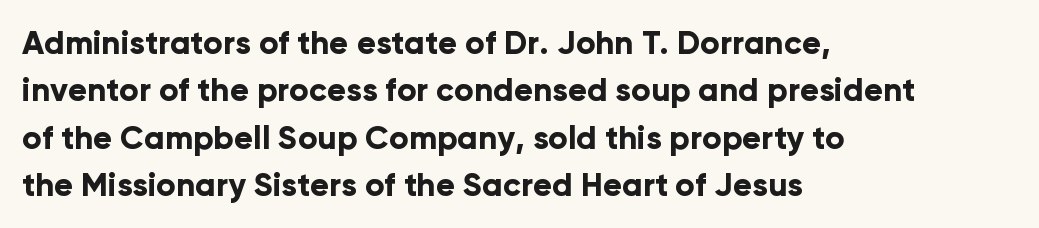
{"serif": "no", "italic": "no", "bold": "yes", "weight": "bold", "width": "normal", "stroke_contrast": "low", "x_height": "medium", "monospaced": "no", "underline": "no", "align": "left", "line_spacing": "normal", "line_spacing_ratio": 1.48, "letter_spacing": "normal", "letter_spacing_em": 0.0, "glyph_px": 32}
